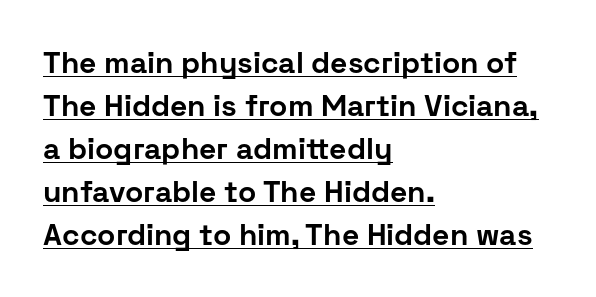
Q: Is the text bold? A: Yes.
Q: Is the text italic (slanted)? A: No, it is upright.
Q: Is the typeface a serif or a sans-serif typeface? A: Sans-serif.
Q: Is the text underlined? A: Yes.
Q: How is the paragraph aligned? A: Left-aligned.
Q: Is the spacing between letters normal or unusually wide? A: Normal.
Q: Is the spacing between lines tight, normal or loose? A: Normal.
Q: Width (condensed, normal, or wide)? A: Normal.
Q: Stroke contrast? A: Low.
Q: x-height? A: Medium.
Q: Monospaced? A: No.
